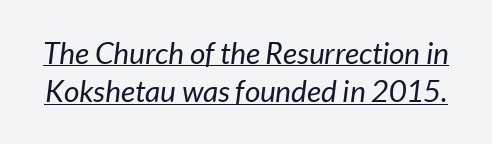
{"italic": "yes", "lean": "right", "slant_degrees": 7, "bold": "no", "weight": "regular", "width": "normal", "stroke_contrast": "low", "x_height": "medium", "monospaced": "no", "underline": "yes", "line_spacing": "normal", "line_spacing_ratio": 1.28, "letter_spacing": "normal", "letter_spacing_em": 0.0, "glyph_px": 30}
